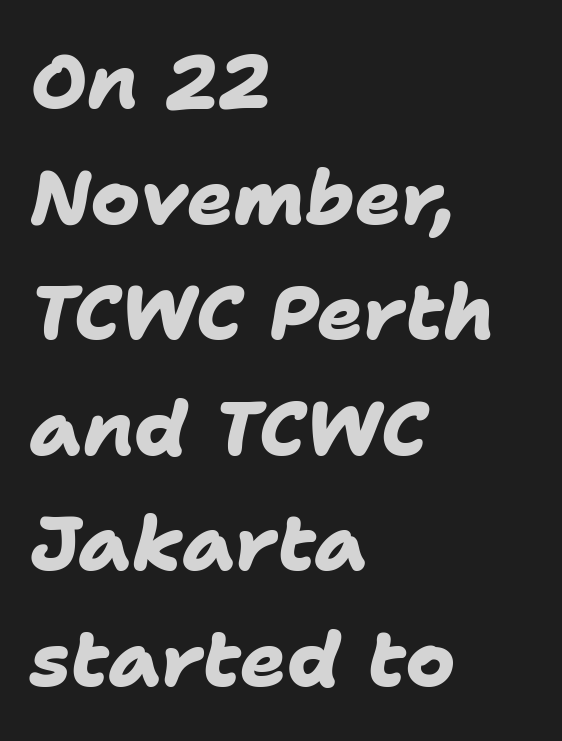
The image shows 76 px heavy sans-serif type; set left-aligned, normal line spacing (1.52x), normal letter spacing, not underlined; low stroke contrast and a medium x-height.
